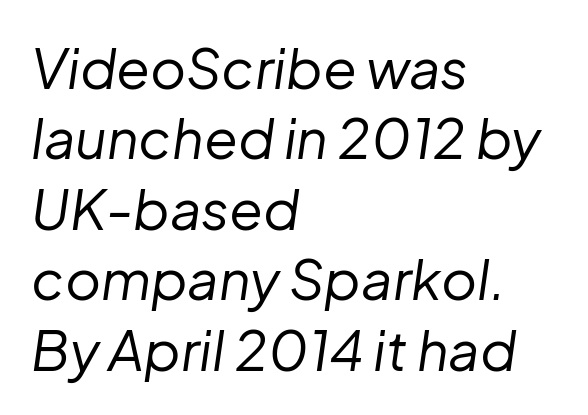
{"italic": "yes", "lean": "right", "slant_degrees": 8, "bold": "no", "weight": "regular", "width": "normal", "stroke_contrast": "low", "x_height": "medium", "monospaced": "no", "underline": "no", "align": "left", "line_spacing": "normal", "line_spacing_ratio": 1.28, "letter_spacing": "normal", "letter_spacing_em": 0.0, "glyph_px": 55}
